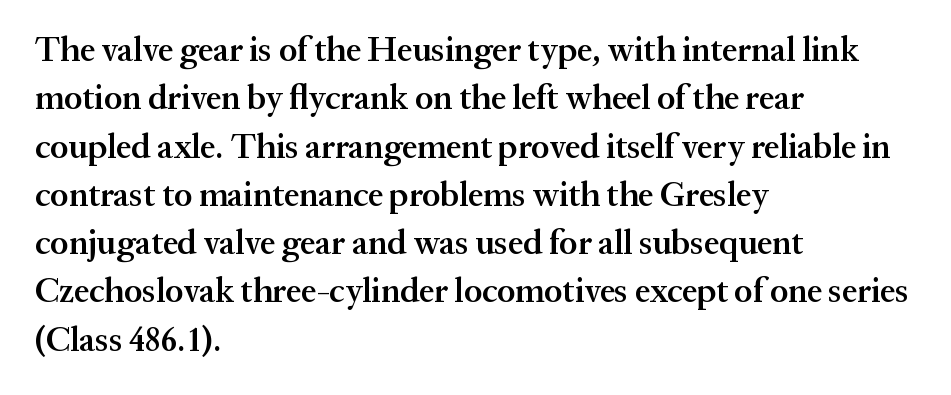
Q: Is the text bold? A: Semi-bold.
Q: Is the text italic (slanted)? A: No, it is upright.
Q: Is the typeface a serif or a sans-serif typeface? A: Serif.
Q: Is the text underlined? A: No.
Q: How is the paragraph aligned? A: Left-aligned.
Q: Is the spacing between letters normal or unusually wide? A: Normal.
Q: Is the spacing between lines tight, normal or loose? A: Normal.
Q: Width (condensed, normal, or wide)? A: Normal.
Q: Stroke contrast? A: Medium.
Q: x-height? A: Medium.
Q: Monospaced? A: No.
